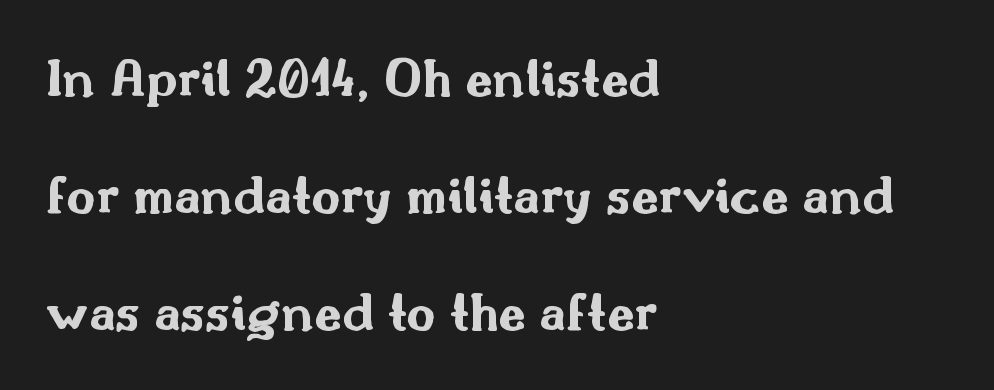
{"serif": "no", "italic": "no", "bold": "yes", "weight": "bold", "width": "wide", "stroke_contrast": "medium", "x_height": "small", "monospaced": "no", "underline": "no", "align": "left", "line_spacing": "loose", "line_spacing_ratio": 2.09, "letter_spacing": "normal", "letter_spacing_em": 0.0, "glyph_px": 56}
